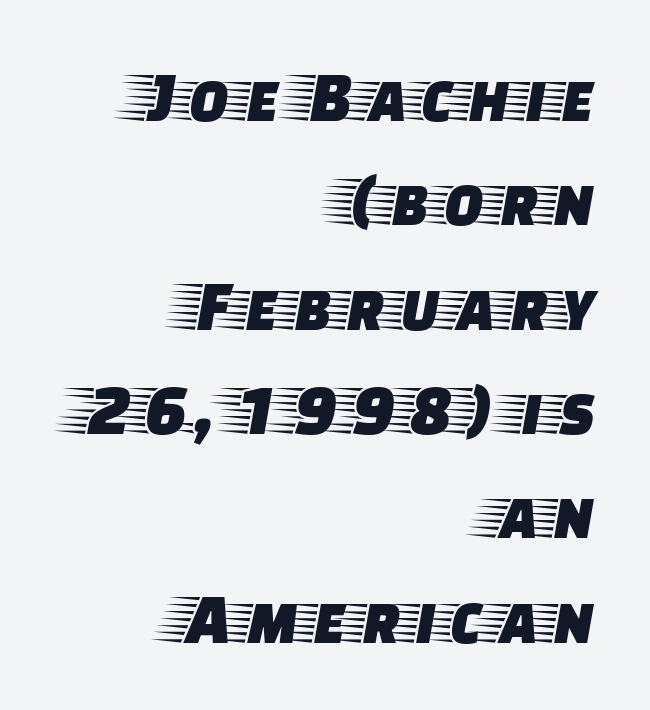
{"serif": "yes", "width": "wide", "stroke_contrast": "low", "x_height": "large", "monospaced": "no", "underline": "no", "align": "right", "line_spacing": "normal", "line_spacing_ratio": 1.41, "letter_spacing": "normal", "letter_spacing_em": 0.0, "glyph_px": 74}
